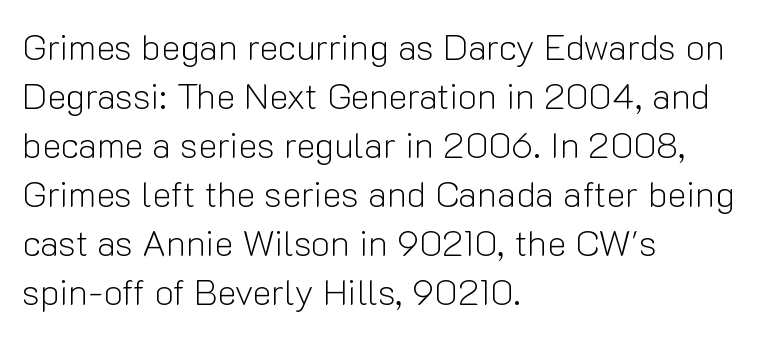
If you measured baseline to baseline, you'd find a middling distance. The strokes are not fattened; the text isn't bold. Honestly, there is no underline to notice here at all. This sample uses plain, unmodified letter spacing. The typography opts for an upright posture over an oblique one. The passage shown is typed in a proportional face where columns would drift.
